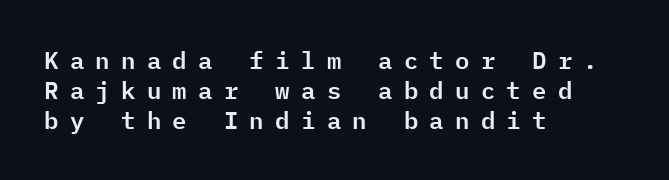
The designer left line spacing at the default. Observe the wide spacing: letters keep a clear distance from each other. Each line starts at the same left margin while the right side varies. Italic? Not at all — the glyphs are vertical. The space directly below the letters is spotless.
